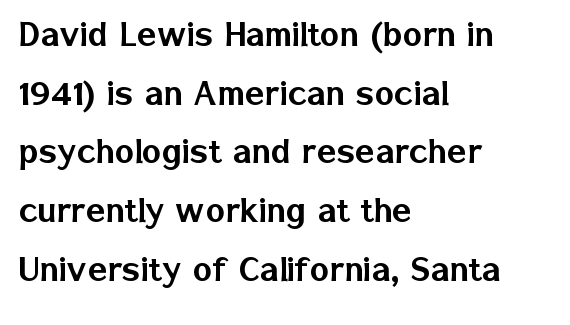
Q: Is the text italic (slanted)? A: No, it is upright.
Q: Is the typeface a serif or a sans-serif typeface? A: Sans-serif.
Q: Is the text underlined? A: No.
Q: How is the paragraph aligned? A: Left-aligned.
Q: Is the spacing between letters normal or unusually wide? A: Normal.
Q: Is the spacing between lines tight, normal or loose? A: Normal.
Q: Width (condensed, normal, or wide)? A: Normal.
Q: Stroke contrast? A: Low.
Q: x-height? A: Medium.
Q: Monospaced? A: No.
